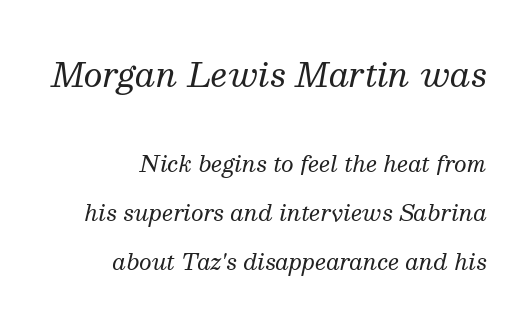
Honestly, there is no underline to notice here at all. Each new line begins a long way beneath the previous one. Characters are canted at an angle relative to the baseline's perpendicular. The composition opens big and finishes small. The rendering keeps characters at their native spacing. Each letter keeps its own natural width here, so spacing adapts to shape.
